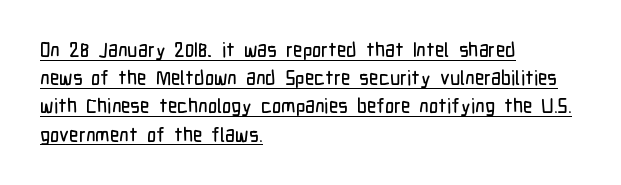
The image shows 20 px text type, upright; set left-aligned, normal line spacing (1.41x), normal letter spacing, underlined.
